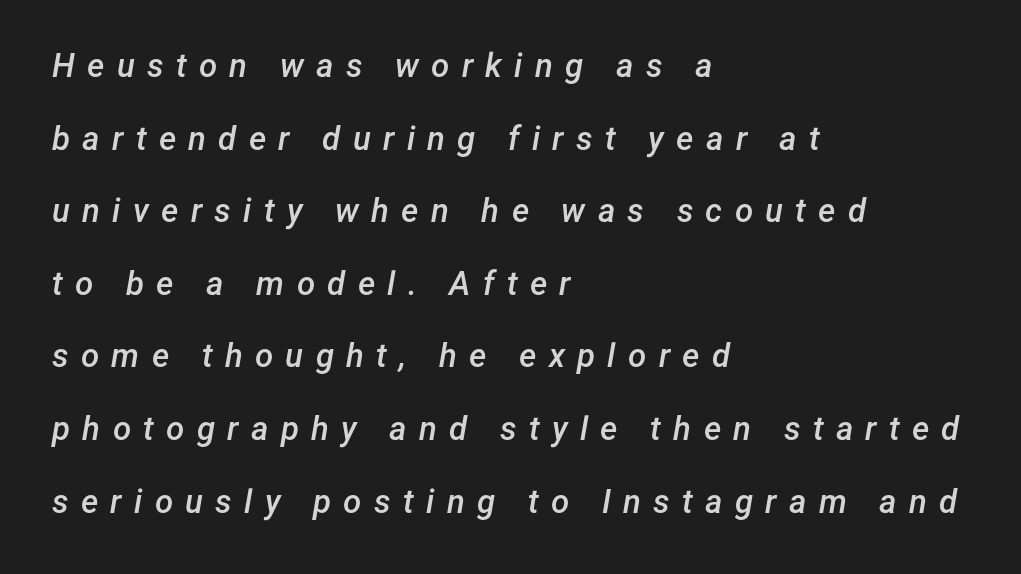
{"italic": "yes", "lean": "right", "slant_degrees": 12, "bold": "semi", "weight": "semibold", "width": "normal", "stroke_contrast": "low", "x_height": "medium", "monospaced": "no", "underline": "no", "align": "left", "line_spacing": "loose", "line_spacing_ratio": 2.2, "letter_spacing": "wide", "letter_spacing_em": 0.37, "glyph_px": 33}
